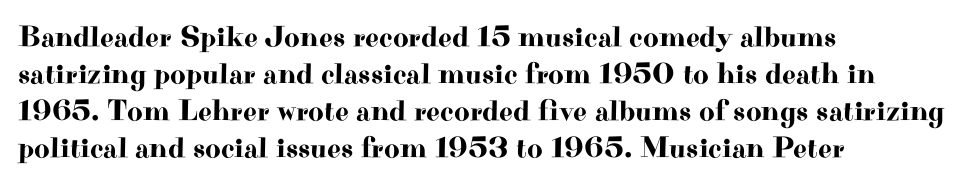
Q: Is the text italic (slanted)? A: No, it is upright.
Q: Is the typeface a serif or a sans-serif typeface? A: Serif.
Q: Is the text underlined? A: No.
Q: How is the paragraph aligned? A: Left-aligned.
Q: Is the spacing between letters normal or unusually wide? A: Normal.
Q: Width (condensed, normal, or wide)? A: Wide.
Q: Stroke contrast? A: High.
Q: x-height? A: Small.
Q: Monospaced? A: No.
